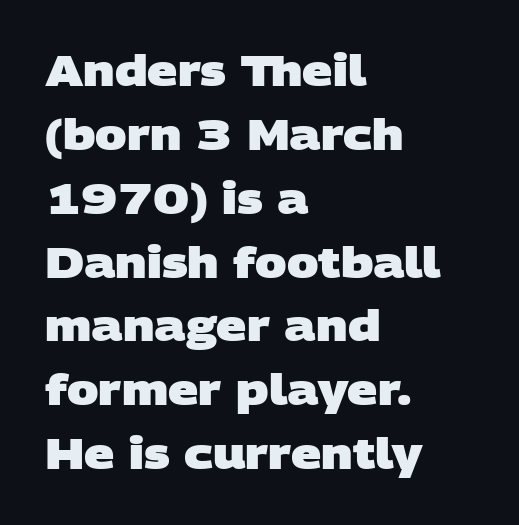
Q: Is the text bold? A: Yes.
Q: Is the typeface a serif or a sans-serif typeface? A: Sans-serif.
Q: Is the text underlined? A: No.
Q: How is the paragraph aligned? A: Left-aligned.
Q: Is the spacing between letters normal or unusually wide? A: Normal.
Q: Is the spacing between lines tight, normal or loose? A: Normal.
Q: Width (condensed, normal, or wide)? A: Wide.
Q: Stroke contrast? A: Low.
Q: x-height? A: Large.
Q: Monospaced? A: No.
